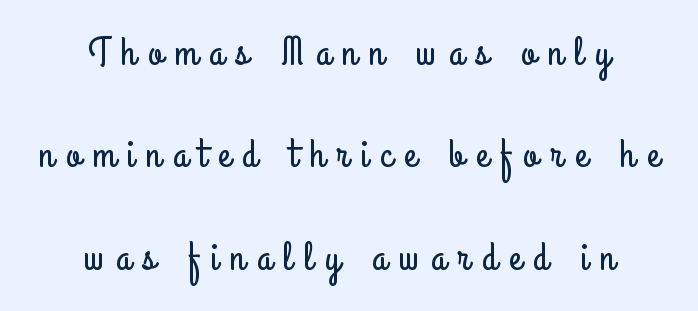
{"serif": "no", "width": "condensed", "stroke_contrast": "low", "x_height": "small", "monospaced": "no", "underline": "no", "align": "center", "line_spacing": "loose", "line_spacing_ratio": 2.5, "letter_spacing": "wide", "letter_spacing_em": 0.29, "glyph_px": 41}
